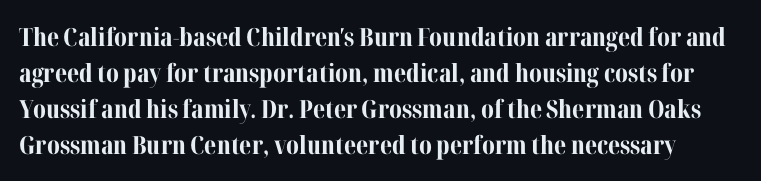
The image shows 25 px bold type, upright; set normal line spacing (1.44x), normal letter spacing, not underlined.
